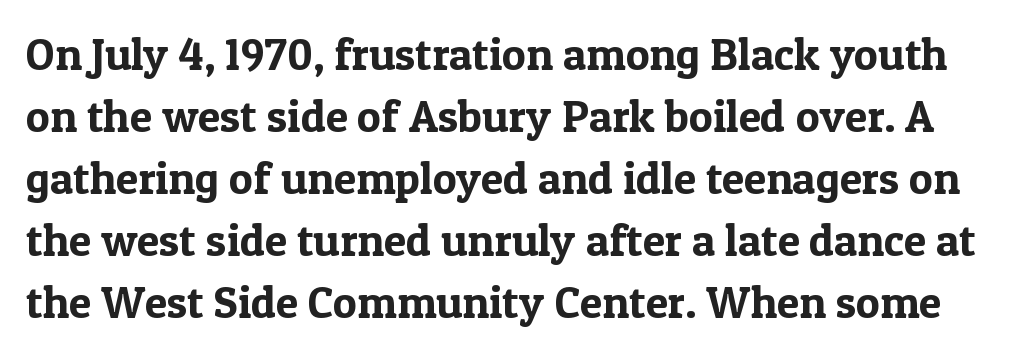
{"serif": "yes", "italic": "no", "width": "normal", "x_height": "medium", "monospaced": "no", "underline": "no", "line_spacing": "normal", "line_spacing_ratio": 1.38, "letter_spacing": "normal", "letter_spacing_em": 0.0, "glyph_px": 45}
